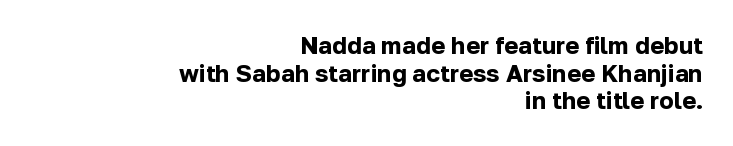
{"italic": "no", "bold": "yes", "underline": "no", "align": "right", "line_spacing": "tight", "line_spacing_ratio": 1.15, "letter_spacing": "normal", "letter_spacing_em": 0.0, "glyph_px": 24}
